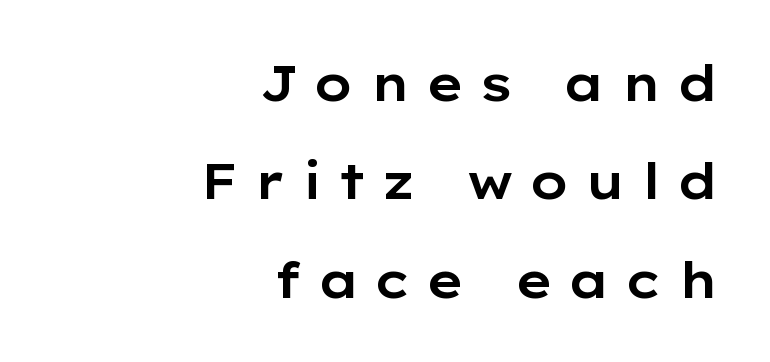
Only glyphs here, with clear space below each row. Does the type have serifs? No, each stem ends abruptly. These lines were composed using upright roman letters. Visually the block forms a straight wall on the right and a jagged coastline on the left. This rendering widens character spacing well past its baseline value. The face used here is proportionally spaced, like ordinary book or web type.
